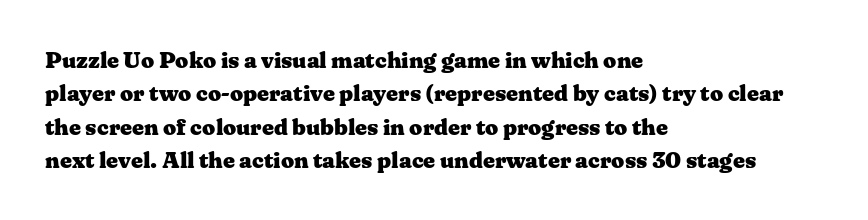
Every letter is thick-stroked: bold, no question. The space directly below the letters is spotless. How would I describe the line gaps? Plain and ordinary. A classic flush-left, rag-right setting is used for this passage. The specimen reads as upright at a glance.
